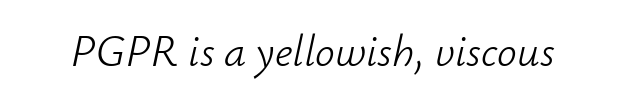
{"italic": "yes", "lean": "right", "slant_degrees": 12, "bold": "no", "weight": "light", "width": "normal", "stroke_contrast": "low", "x_height": "small", "monospaced": "no", "underline": "no", "letter_spacing": "normal", "letter_spacing_em": 0.0, "glyph_px": 44}
